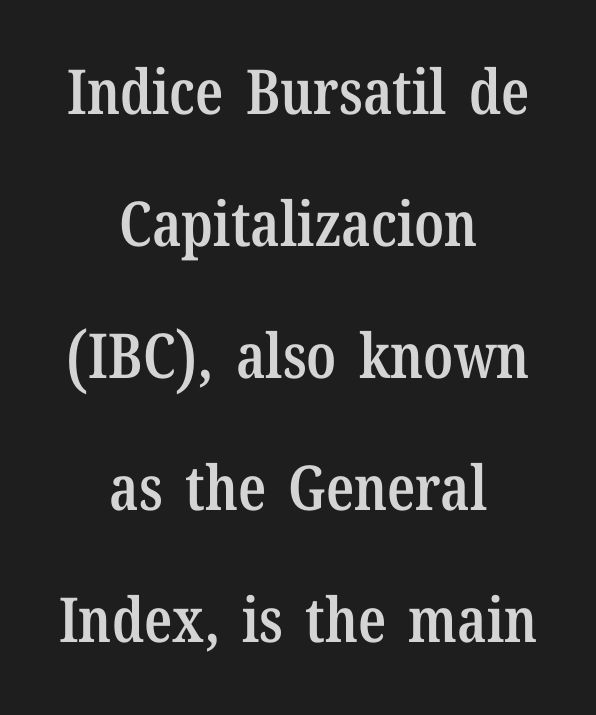
The image shows 62 px semibold, condensed serif type, upright; set centered, loose line spacing (2.13x), normal letter spacing, not underlined; low stroke contrast and a medium x-height.
